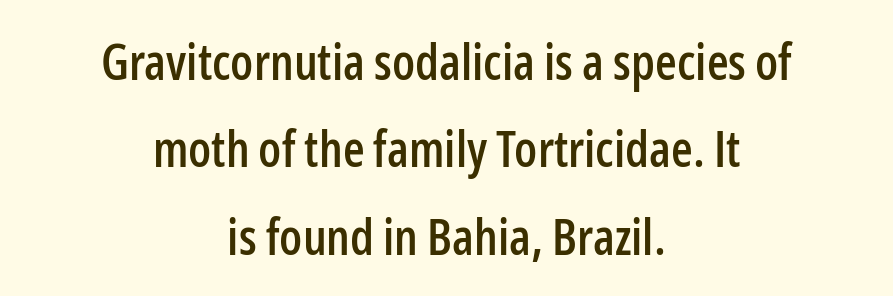
{"serif": "no", "italic": "no", "width": "condensed", "stroke_contrast": "low", "x_height": "medium", "monospaced": "no", "underline": "no", "align": "center", "line_spacing_ratio": 1.75, "letter_spacing": "normal", "letter_spacing_em": 0.0, "glyph_px": 50}
